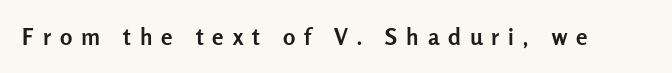
Q: Is the text bold? A: Yes.
Q: Is the text italic (slanted)? A: No, it is upright.
Q: Is the text underlined? A: No.
Q: Is the spacing between letters normal or unusually wide? A: Unusually wide.
